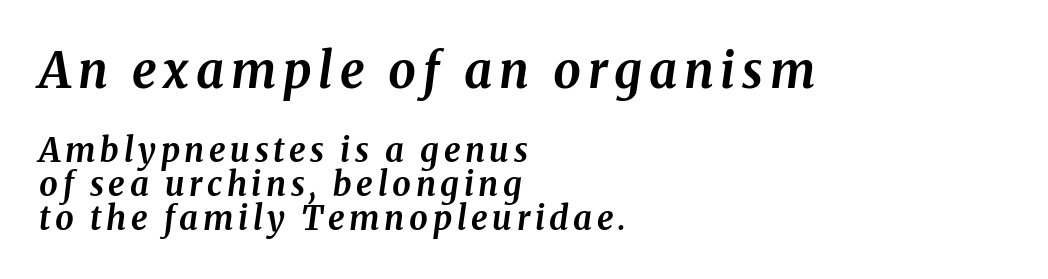
Caption: upper text group enlarged, lower text group reduced. The passage shown is typed in a proportional face where columns would drift. Heavy, bold letterforms. The leading is snug, giving the passage a crowded texture.
